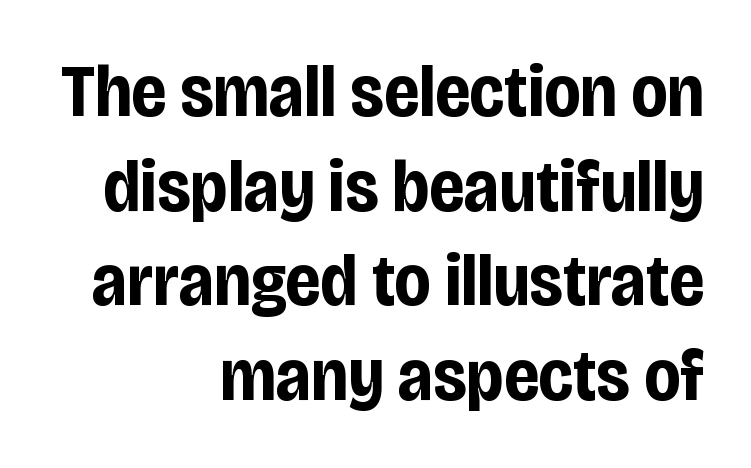
Whoever set this chose a conventional vertical rhythm. The strokes are fattened all the way to bold. The lettering holds an erect, upright posture throughout. The gaps between neighbouring characters are ordinary and unremarkable. Varying glyph widths throughout — classic text-font behaviour. Underlining? Definitely not there.
